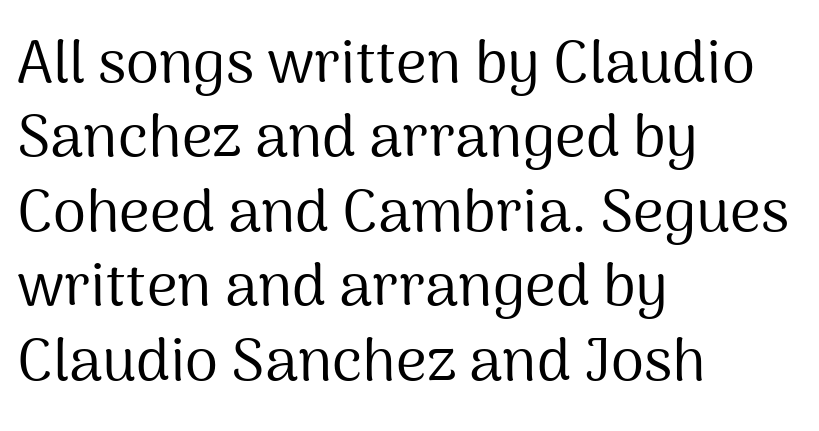
The image shows 60 px regular-weight sans-serif type, upright; set left-aligned, line spacing 1.24x, normal letter spacing, not underlined; medium stroke contrast and a medium x-height.
